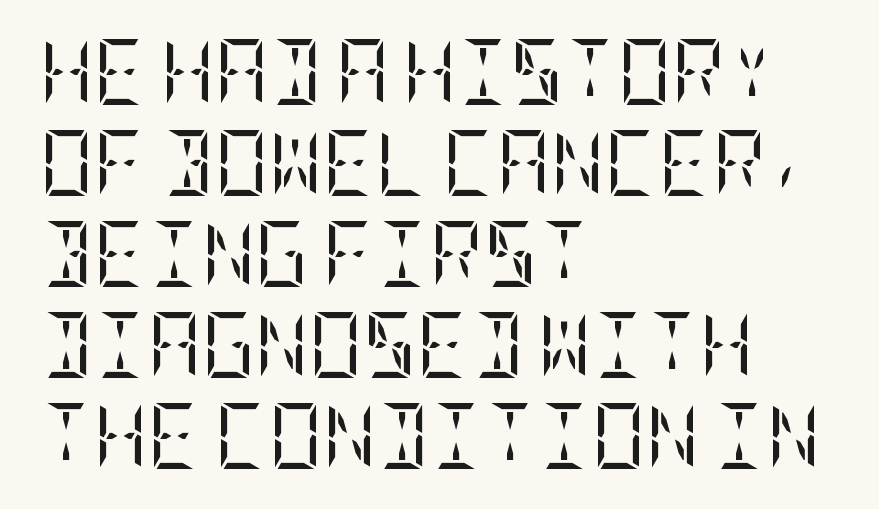
Vertically, the passage feels balanced, rows spaced as you'd expect. The lines in this sample share a left origin and differ only in where they stop. The lettering stays uniformly vertical, giving the passage a roman look. Examine the stroke ends and you'll spot serifs. Stems and bowls with no extra thickness — not bold. This rendering features lettering with no underline.
